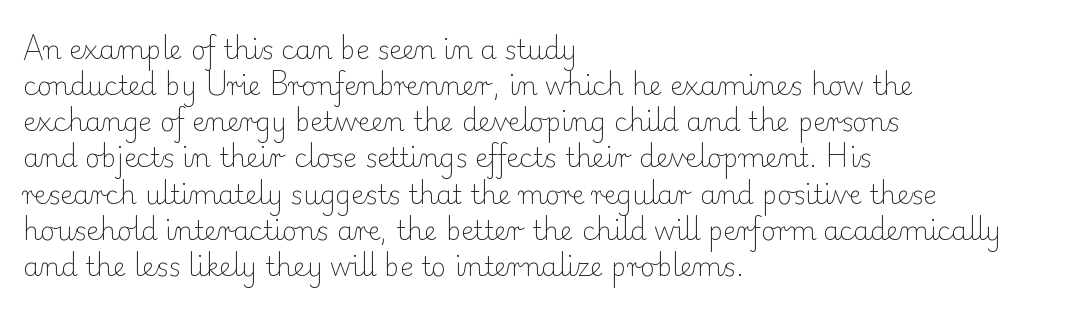
Teacher's note: observe the even left margin — that is flush-left alignment. Students, note that the glyphs here touch the page at normal intervals. Do the letters lean? They stand straight. Descenders hang freely into open space. Stem width sits at or under what a default text font uses.
